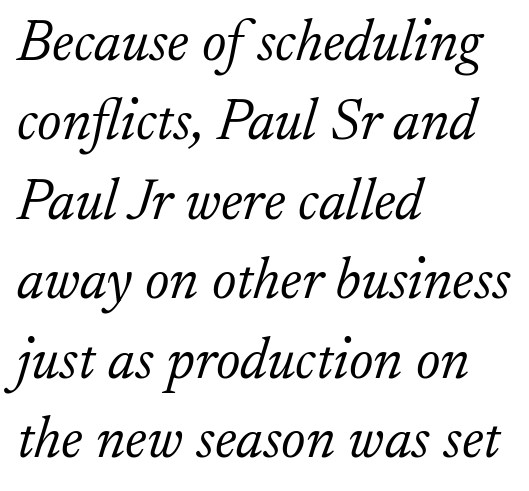
{"serif": "yes", "italic": "yes", "lean": "right", "slant_degrees": 17, "bold": "no", "weight": "light", "width": "normal", "stroke_contrast": "low", "x_height": "small", "monospaced": "no", "underline": "no", "align": "left", "line_spacing": "normal", "line_spacing_ratio": 1.37, "letter_spacing": "normal", "letter_spacing_em": 0.0, "glyph_px": 58}
